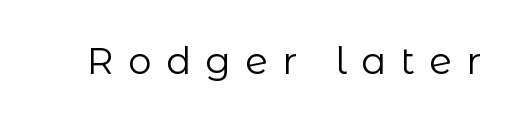
The image shows 37 px regular-weight sans-serif type, upright; set unusually wide letter spacing (+0.39 em), not underlined; low stroke contrast and a medium x-height.
